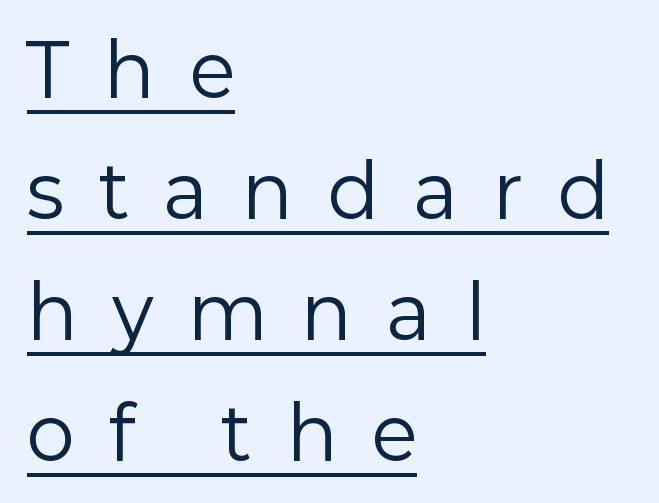
{"serif": "no", "italic": "no", "bold": "no", "weight": "regular", "width": "normal", "stroke_contrast": "low", "x_height": "medium", "monospaced": "no", "underline": "yes", "align": "left", "line_spacing": "normal", "line_spacing_ratio": 1.68, "letter_spacing": "wide", "letter_spacing_em": 0.5, "glyph_px": 72}
